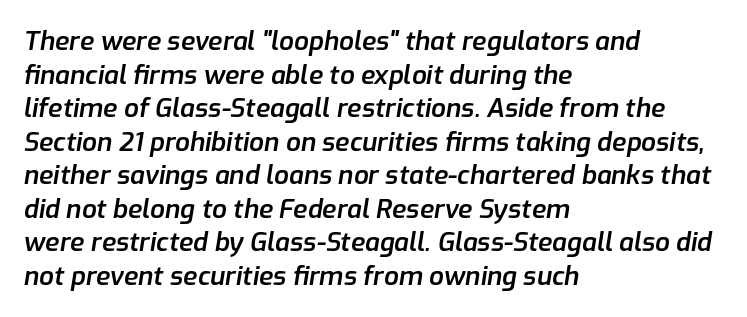
The image shows 26 px text type, italic (leaning right); set left-aligned, normal line spacing (1.29x), normal letter spacing, not underlined.
